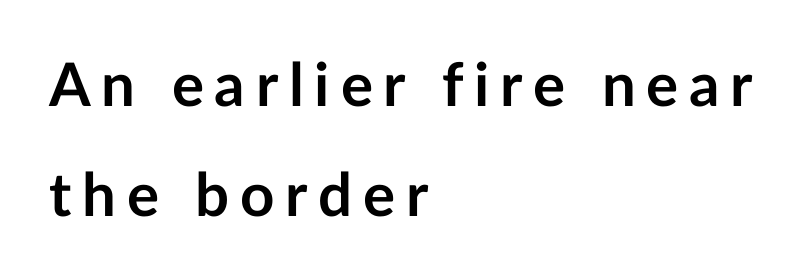
Q: Is the text bold? A: Yes.
Q: Is the text italic (slanted)? A: No, it is upright.
Q: Is the typeface a serif or a sans-serif typeface? A: Sans-serif.
Q: Is the text underlined? A: No.
Q: How is the paragraph aligned? A: Left-aligned.
Q: Width (condensed, normal, or wide)? A: Normal.
Q: Stroke contrast? A: Low.
Q: x-height? A: Medium.
Q: Monospaced? A: No.
